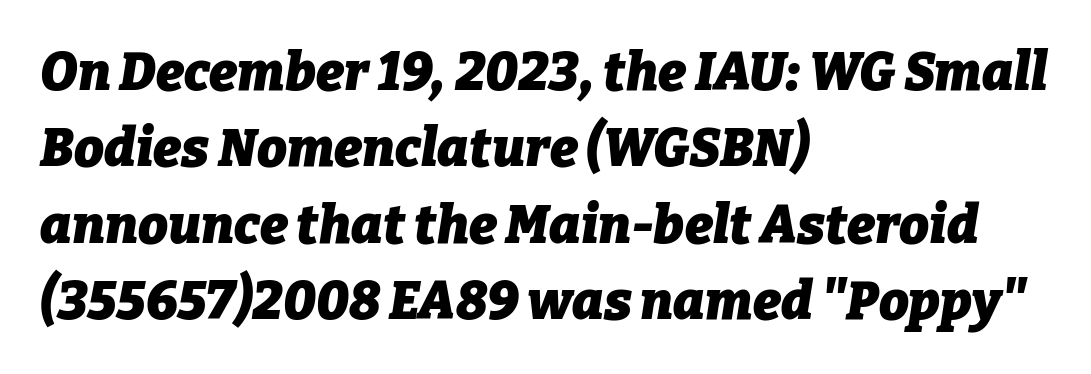
Q: Is the text bold? A: Yes.
Q: Is the text italic (slanted)? A: Yes, it leans right by about 9 degrees.
Q: Is the text underlined? A: No.
Q: How is the paragraph aligned? A: Left-aligned.
Q: Is the spacing between letters normal or unusually wide? A: Normal.
Q: Is the spacing between lines tight, normal or loose? A: Normal.
Q: Width (condensed, normal, or wide)? A: Normal.
Q: Stroke contrast? A: Low.
Q: x-height? A: Medium.
Q: Monospaced? A: No.
